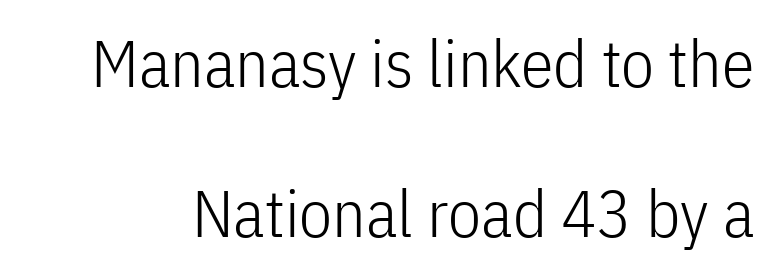
The font sits on the lighter half of the weight spectrum, regular included. Nope, not italic — everything's standing straight. Look at the bottom of the vertical strokes: they stop flat, with no serifs. Honestly, the letter spacing is just normal — you wouldn't notice it. Airy leading.
